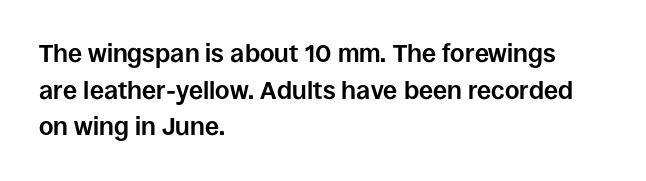
Compared with an ordinary text face, these strokes are far heavier — a full bold. Tall strokes in this sample are plumb rather than angled. Reading down the block, your eye returns to a fixed left position each line. The space directly below the letters is spotless. Leading matches the norm, producing a regular column. The type is set solid horizontally, with unmodified tracking.
